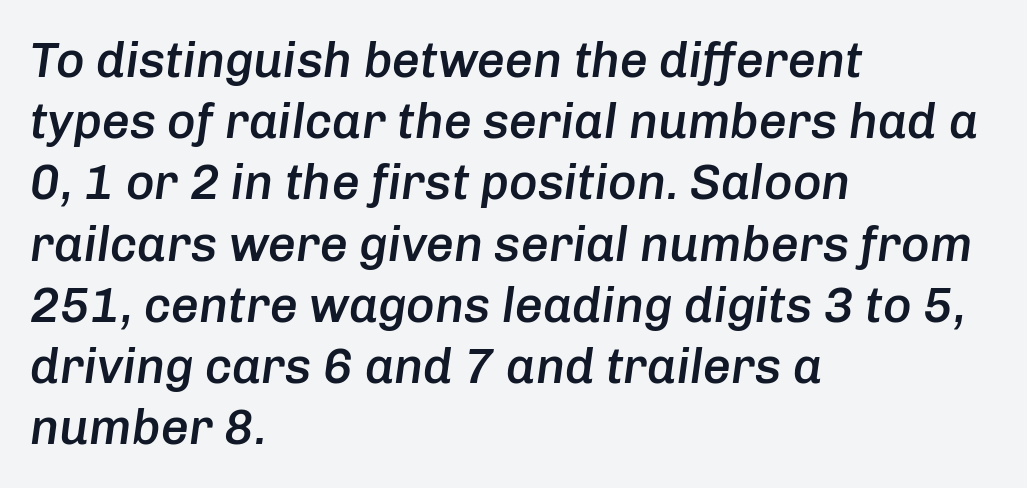
The image shows 49 px semibold type, italic (leaning right); set left-aligned, normal line spacing (1.25x), normal letter spacing, not underlined; low stroke contrast and a medium x-height.
